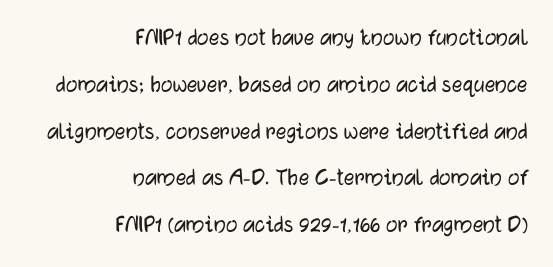
Q: Is the text italic (slanted)? A: No, it is upright.
Q: Is the text underlined? A: No.
Q: How is the paragraph aligned? A: Right-aligned.
Q: Is the spacing between letters normal or unusually wide? A: Normal.
